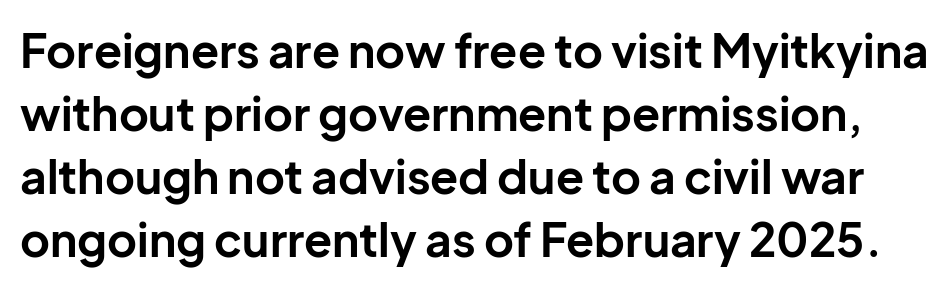
{"serif": "no", "italic": "no", "bold": "yes", "weight": "bold", "width": "normal", "stroke_contrast": "low", "x_height": "medium", "monospaced": "no", "underline": "no", "line_spacing": "normal", "line_spacing_ratio": 1.37, "letter_spacing": "normal", "letter_spacing_em": 0.0, "glyph_px": 46}
